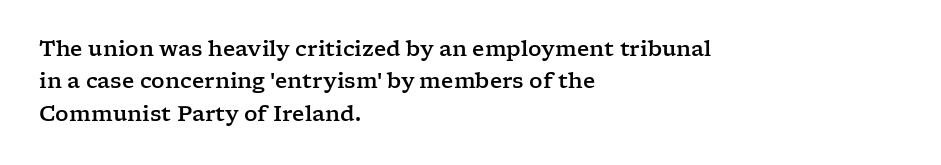
Glyph-to-glyph distance matches everyday printed text. Upright lettering throughout. Notice how descenders clear the ascenders below comfortably — that's standard leading. The strip under each line holds only bare page. Layout note: lines flush left.
